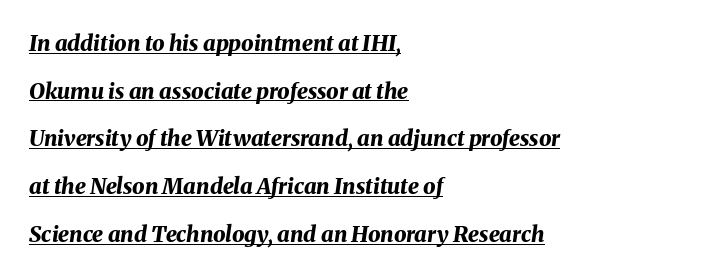
The image shows 22 px bold type, italic (leaning right); set left-aligned, loose line spacing (2.17x), normal letter spacing, underlined.
